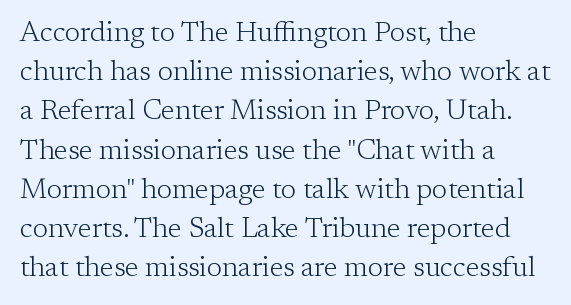
Q: Is the text bold? A: No.
Q: Is the text italic (slanted)? A: No, it is upright.
Q: Is the typeface a serif or a sans-serif typeface? A: Serif.
Q: Is the text underlined? A: No.
Q: How is the paragraph aligned? A: Left-aligned.
Q: Is the spacing between letters normal or unusually wide? A: Normal.
Q: Is the spacing between lines tight, normal or loose? A: Normal.
Q: Width (condensed, normal, or wide)? A: Normal.
Q: Stroke contrast? A: Low.
Q: x-height? A: Medium.
Q: Monospaced? A: No.
